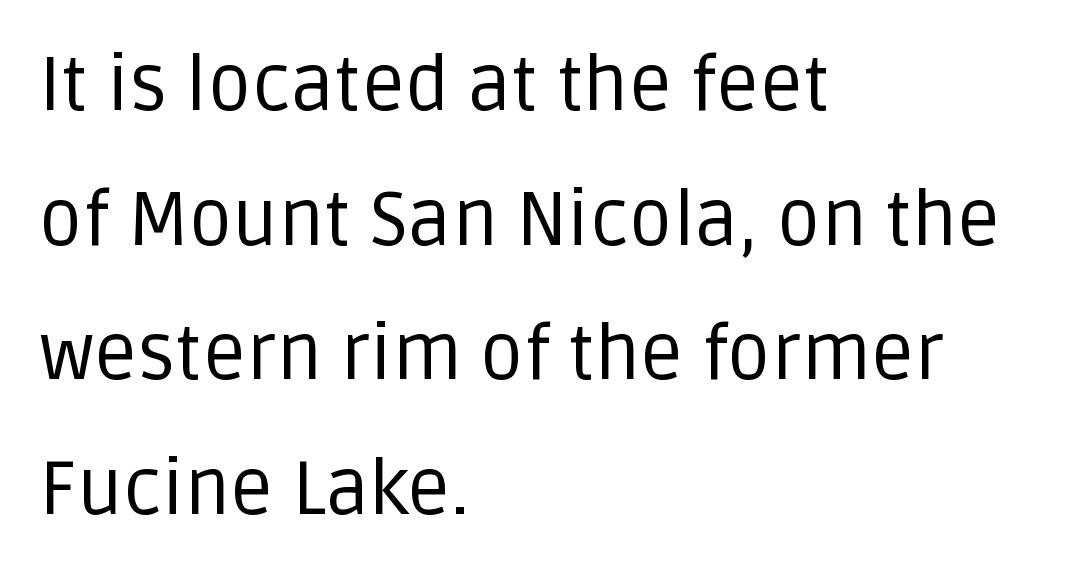
{"serif": "no", "italic": "no", "bold": "no", "weight": "regular", "width": "normal", "stroke_contrast": "low", "x_height": "large", "monospaced": "no", "underline": "no", "align": "left", "line_spacing_ratio": 1.77, "letter_spacing": "normal", "letter_spacing_em": 0.0, "glyph_px": 76}
